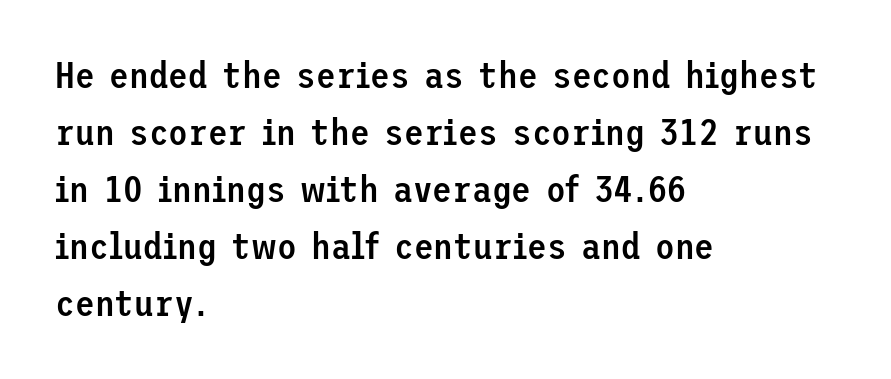
Q: Is the text bold? A: Semi-bold.
Q: Is the text italic (slanted)? A: No, it is upright.
Q: Is the typeface a serif or a sans-serif typeface? A: Sans-serif.
Q: Is the text underlined? A: No.
Q: How is the paragraph aligned? A: Left-aligned.
Q: Is the spacing between letters normal or unusually wide? A: Normal.
Q: Is the spacing between lines tight, normal or loose? A: Normal.
Q: Width (condensed, normal, or wide)? A: Normal.
Q: Stroke contrast? A: Low.
Q: x-height? A: Medium.
